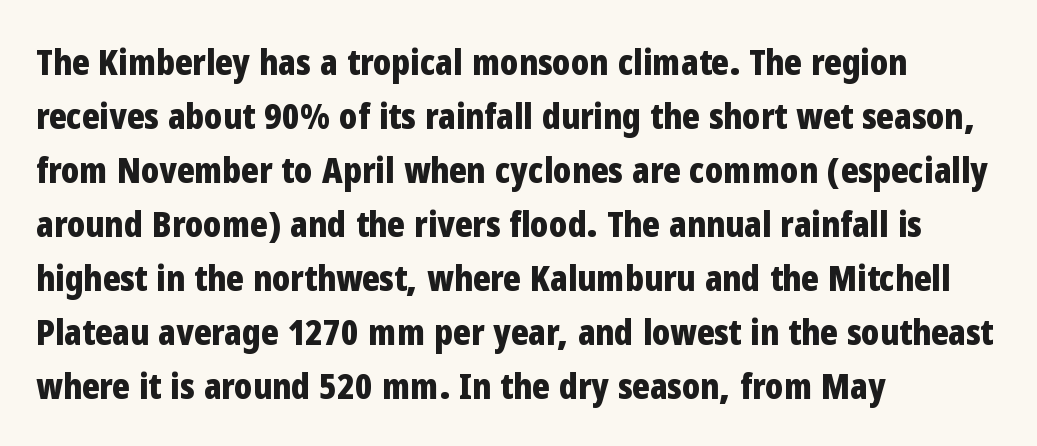
The image shows 36 px bold, condensed sans-serif type, upright; set left-aligned, normal line spacing (1.5x), normal letter spacing, not underlined; low stroke contrast and a medium x-height.
